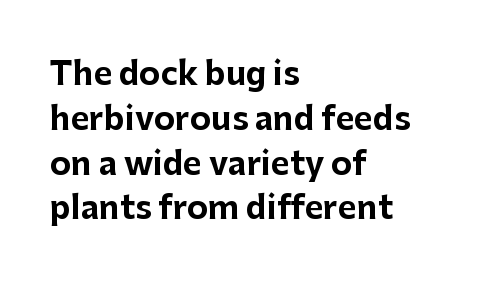
The letters sit at their default tracking, neither squeezed nor spread. The ragged edge is on the right, which tells us the setting is flush left. Vertical strokes here are truly vertical. Anything drawn beneath the words? Only blank space.
